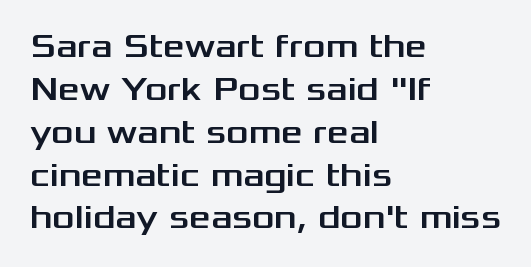
{"serif": "no", "italic": "no", "width": "wide", "stroke_contrast": "medium", "x_height": "medium", "monospaced": "no", "underline": "no", "align": "left", "line_spacing": "normal", "line_spacing_ratio": 1.26, "letter_spacing": "normal", "letter_spacing_em": 0.0, "glyph_px": 34}
